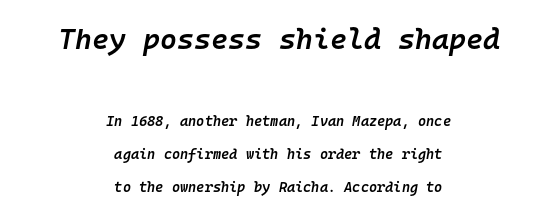
{"italic": "yes", "lean": "right", "slant_degrees": 10, "bold": "semi", "weight": "semibold", "width": "normal", "stroke_contrast": "low", "x_height": "medium", "monospaced": "yes", "underline": "no", "align": "center", "line_spacing": "loose", "line_spacing_ratio": 2.35, "letter_spacing": "normal", "letter_spacing_em": 0.0, "larger_block": "first", "size_ratio": 2.07, "glyph_px": 29}
